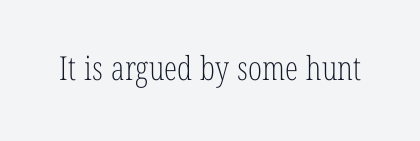
{"serif": "yes", "italic": "no", "bold": "no", "weight": "light", "width": "condensed", "stroke_contrast": "low", "x_height": "medium", "monospaced": "no", "underline": "no", "letter_spacing": "normal", "letter_spacing_em": 0.0, "glyph_px": 33}
